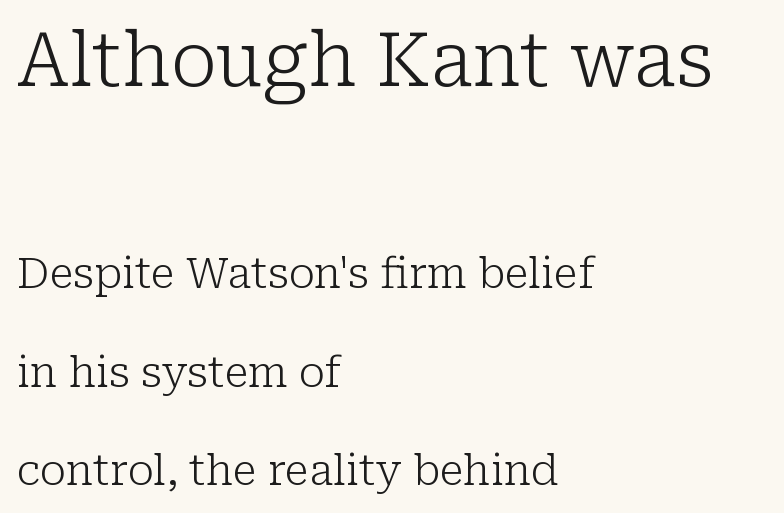
{"serif": "yes", "italic": "no", "bold": "no", "weight": "light", "width": "normal", "stroke_contrast": "low", "x_height": "medium", "monospaced": "no", "underline": "no", "align": "left", "line_spacing": "loose", "line_spacing_ratio": 2.34, "letter_spacing": "normal", "letter_spacing_em": 0.0, "larger_block": "first", "size_ratio": 1.76, "glyph_px": 74}
